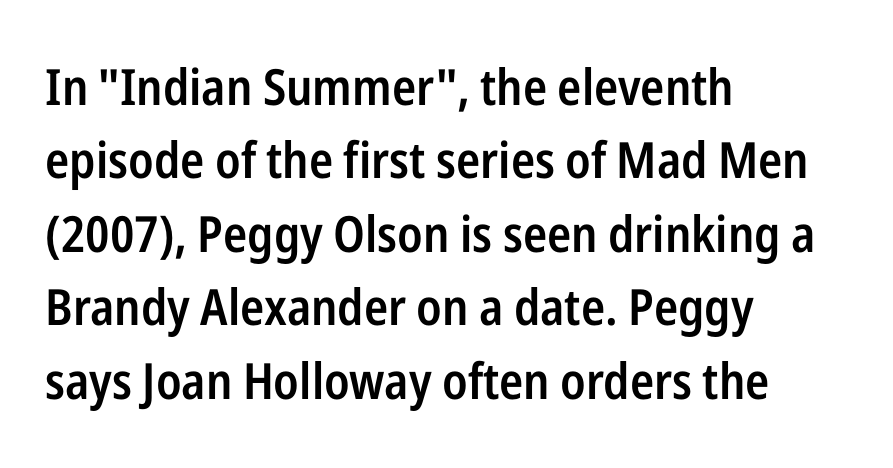
Q: Is the text bold? A: Semi-bold.
Q: Is the text italic (slanted)? A: No, it is upright.
Q: Is the typeface a serif or a sans-serif typeface? A: Sans-serif.
Q: Is the text underlined? A: No.
Q: How is the paragraph aligned? A: Left-aligned.
Q: Is the spacing between letters normal or unusually wide? A: Normal.
Q: Is the spacing between lines tight, normal or loose? A: Normal.
Q: Width (condensed, normal, or wide)? A: Condensed.
Q: Stroke contrast? A: Low.
Q: x-height? A: Medium.
Q: Monospaced? A: No.
